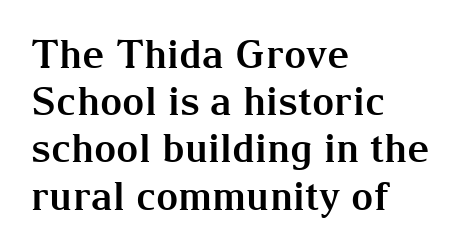
The ragged edge is on the right, which tells us the setting is flush left. Compared with typical body copy, the letter spacing here is the same. Are there feet on the stems? There are — it's a serif. The space beneath each line is pristine and unruled. A typesetter would call this proportional, since set widths differ per character. The font's upright variant was chosen for this text.
